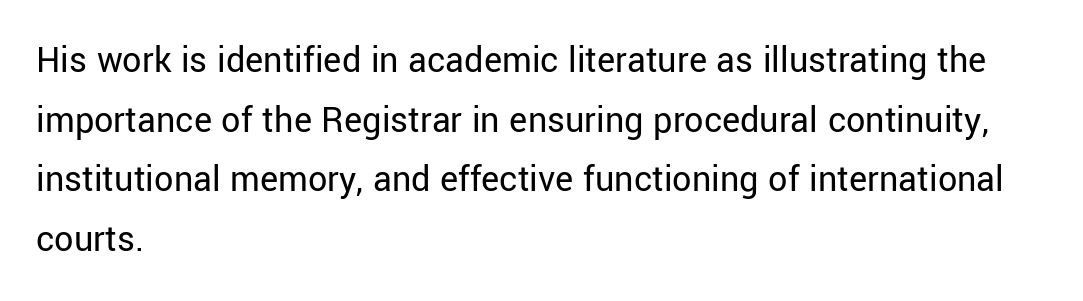
Horizontally, the lines are justified to the leading edge only. Caption: standard tracking, unaltered. The space beneath each line is pristine and unruled. The rendering shows plain stroke endings on the letterforms — a sans-serif design.
